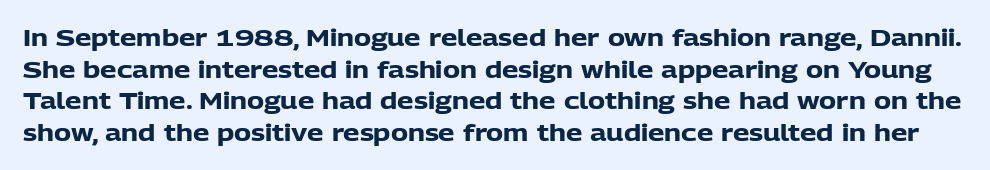
Vertically, the passage feels balanced, rows spaced as you'd expect. I'd describe the lettering as bold — thick and assertive. Letters rest on an invisible, unmarked baseline. There is no visible air inserted between adjacent glyphs. Posture: upright roman.
